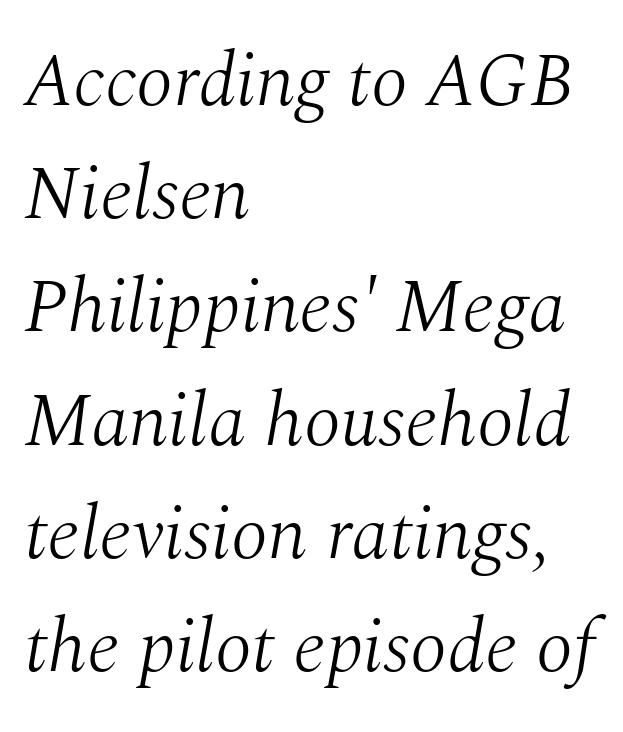
{"serif": "yes", "italic": "yes", "lean": "right", "slant_degrees": 10, "bold": "no", "weight": "light", "width": "normal", "stroke_contrast": "medium", "x_height": "medium", "monospaced": "no", "underline": "no", "align": "left", "line_spacing": "normal", "line_spacing_ratio": 1.49, "letter_spacing": "normal", "letter_spacing_em": 0.0, "glyph_px": 76}
